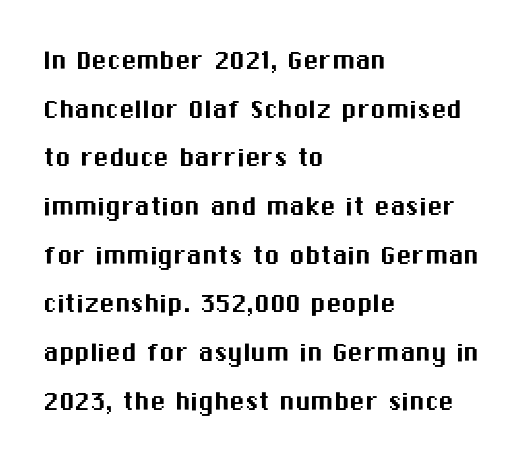
The image shows 31 px sans-serif type, upright; set left-aligned, normal line spacing (1.57x), normal letter spacing, not underlined; medium stroke contrast and a medium x-height.
